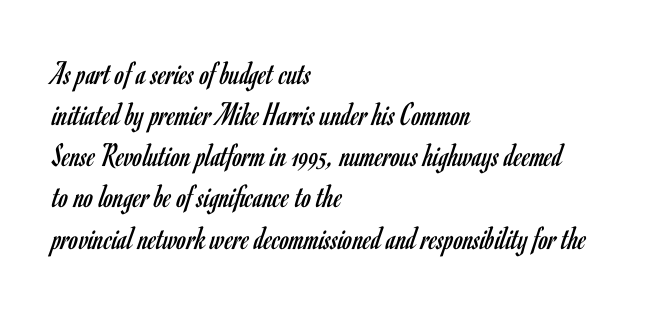
{"serif": "no", "bold": "no", "weight": "regular", "width": "condensed", "stroke_contrast": "low", "x_height": "small", "monospaced": "no", "underline": "no", "align": "left", "line_spacing_ratio": 1.21, "letter_spacing": "normal", "letter_spacing_em": 0.0, "glyph_px": 34}
